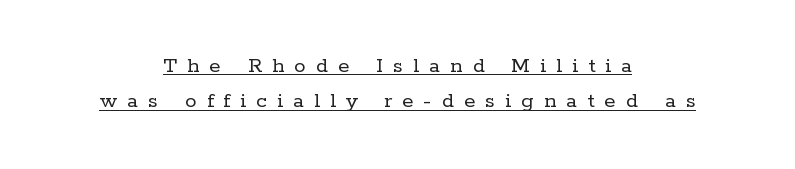
Tracking here is generous; glyphs stand well apart from one another. The font is comparable to plain body text, perhaps lighter. This is the regular roman posture of the typeface. In CSS terms this would be text-align: center. Vertically, the passage feels balanced, rows spaced as you'd expect.
